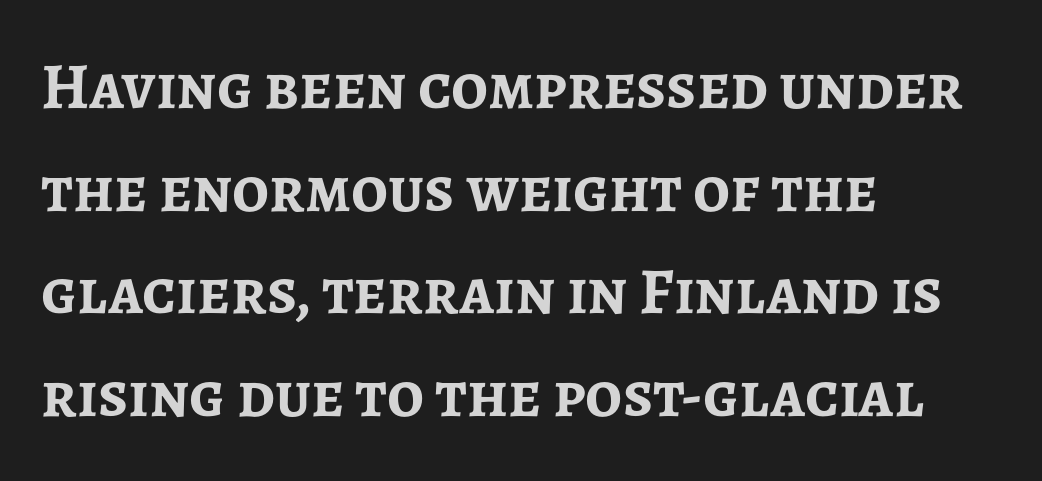
Q: Is the text bold? A: Yes.
Q: Is the text italic (slanted)? A: No, it is upright.
Q: Is the typeface a serif or a sans-serif typeface? A: Sans-serif.
Q: Is the text underlined? A: No.
Q: How is the paragraph aligned? A: Left-aligned.
Q: Is the spacing between letters normal or unusually wide? A: Normal.
Q: Is the spacing between lines tight, normal or loose? A: Normal.
Q: Width (condensed, normal, or wide)? A: Normal.
Q: Stroke contrast? A: Low.
Q: x-height? A: Medium.
Q: Monospaced? A: No.
